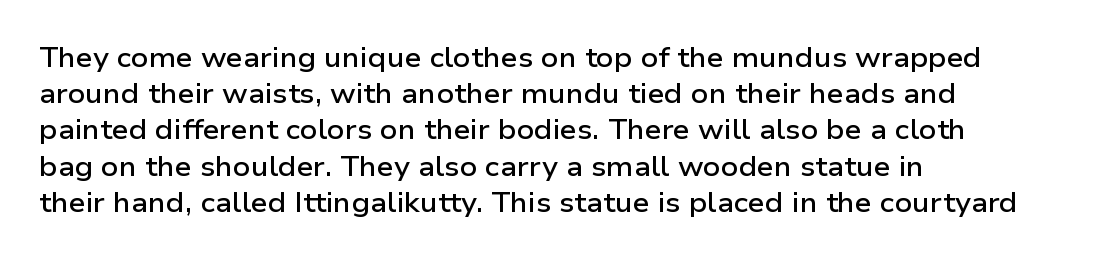
Q: Is the text bold? A: Semi-bold.
Q: Is the text italic (slanted)? A: No, it is upright.
Q: Is the text underlined? A: No.
Q: How is the paragraph aligned? A: Left-aligned.
Q: Is the spacing between letters normal or unusually wide? A: Normal.
Q: Is the spacing between lines tight, normal or loose? A: Normal.
